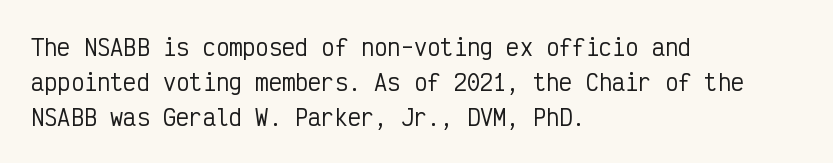
The letters stand straight up with perfectly vertical stems. The strip under each line holds only bare page. Each new line begins a customary step beneath the previous one. Inter-character spacing is left at the font's built-in metrics. The paragraph shown leans on its left margin.
